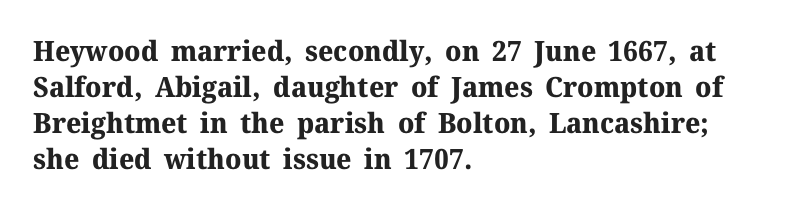
The image shows 28 px bold serif type, upright; set left-aligned, normal line spacing (1.28x), normal letter spacing, not underlined; medium stroke contrast and a medium x-height.
